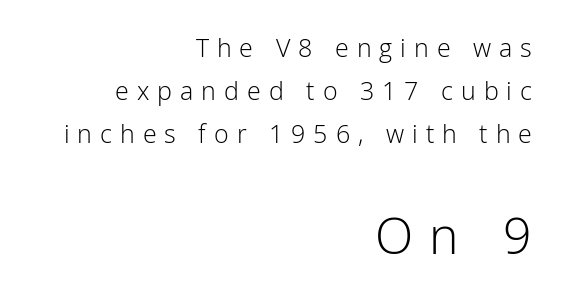
Q: Is the text bold? A: No.
Q: Is the text italic (slanted)? A: No, it is upright.
Q: Is the typeface a serif or a sans-serif typeface? A: Sans-serif.
Q: Is the text underlined? A: No.
Q: How is the paragraph aligned? A: Right-aligned.
Q: Is the spacing between letters normal or unusually wide? A: Unusually wide.
Q: Which block of text is set in a larger size, the first (top) or the second (bottom)? A: The second (bottom) one.
Q: Width (condensed, normal, or wide)? A: Normal.
Q: Stroke contrast? A: Low.
Q: x-height? A: Medium.
Q: Monospaced? A: No.
